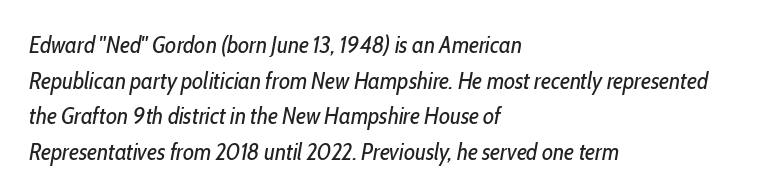
Q: Is the text bold? A: No.
Q: Is the text italic (slanted)? A: Yes, it leans right by about 10 degrees.
Q: Is the text underlined? A: No.
Q: How is the paragraph aligned? A: Left-aligned.
Q: Is the spacing between letters normal or unusually wide? A: Normal.
Q: Is the spacing between lines tight, normal or loose? A: Normal.
